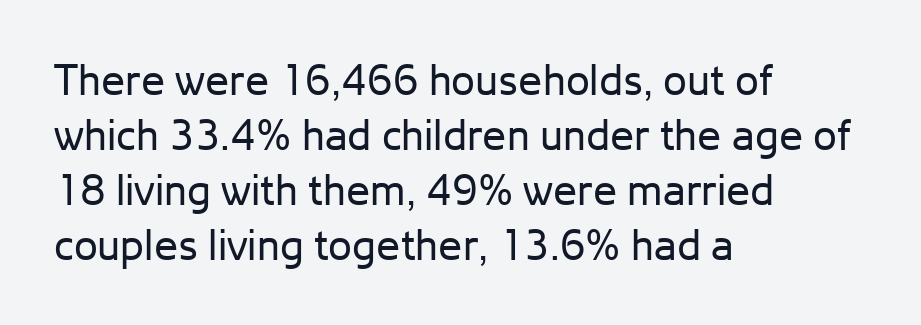
Regular leading. Caption: face not bold, strokes unweighted. No extra tracking has been applied to these lines. Honestly, there is no underline to notice here at all. In CSS terms this would be text-align: left. Spacing verdict: proportional, widths tailored to each character.
